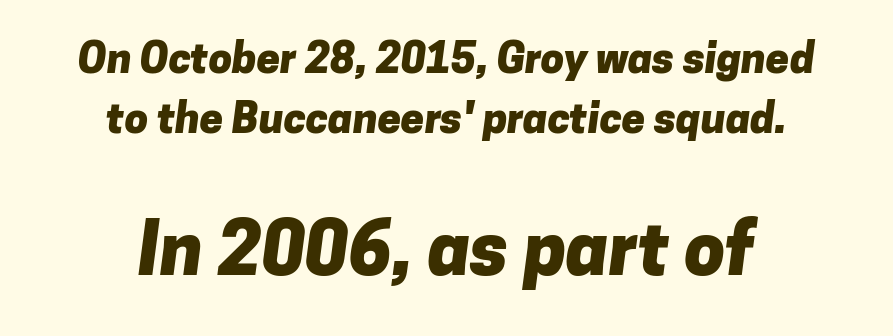
The image shows 73 px heavy sans-serif type; set centered, normal line spacing (1.44x), normal letter spacing, not underlined; the second (bottom) block is 1.74x larger; low stroke contrast and a medium x-height.
